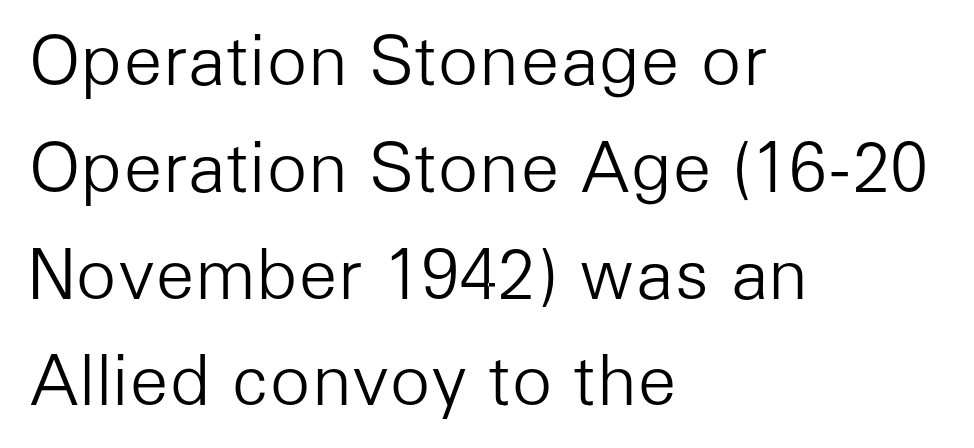
The image shows 68 px light sans-serif type, upright; set left-aligned, normal line spacing (1.57x), normal letter spacing, not underlined; low stroke contrast and a medium x-height.
